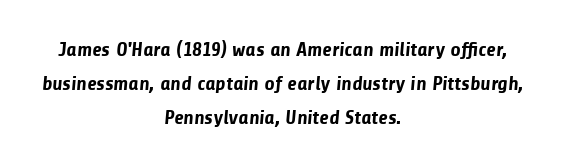
Q: Is the text bold? A: Yes.
Q: Is the text underlined? A: No.
Q: How is the paragraph aligned? A: Centered.
Q: Is the spacing between letters normal or unusually wide? A: Normal.
Q: Is the spacing between lines tight, normal or loose? A: Normal.
